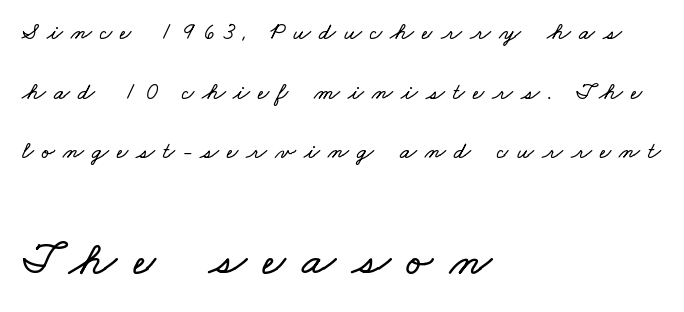
Spacing between characters has been opened up far beyond the box default. The space between consecutive lines is lavish. Casual observation: everything's shoved over to the left. The rendering uses natural spacing where letterforms have individual widths. Quick note: underline off. Type size steps up from the first block to the second.
